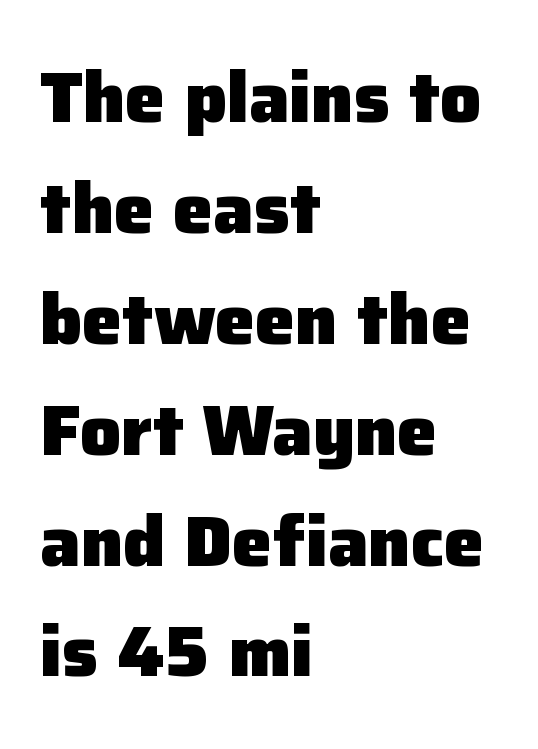
Rendered with straight, roman letterforms. Is this a sans? Yes — the strokes have no serifs. The area under the type is left untouched. A typesetter would call this leading conventional body-copy spacing. All the whitespace from short lines collects on the right. Spacing verdict: proportional, widths tailored to each character.
